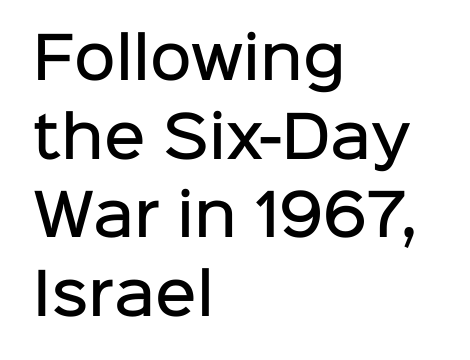
Q: Is the text bold? A: Semi-bold.
Q: Is the text italic (slanted)? A: No, it is upright.
Q: Is the typeface a serif or a sans-serif typeface? A: Sans-serif.
Q: Is the text underlined? A: No.
Q: How is the paragraph aligned? A: Left-aligned.
Q: Is the spacing between letters normal or unusually wide? A: Normal.
Q: Is the spacing between lines tight, normal or loose? A: Normal.
Q: Width (condensed, normal, or wide)? A: Normal.
Q: Stroke contrast? A: Low.
Q: x-height? A: Medium.
Q: Monospaced? A: No.
